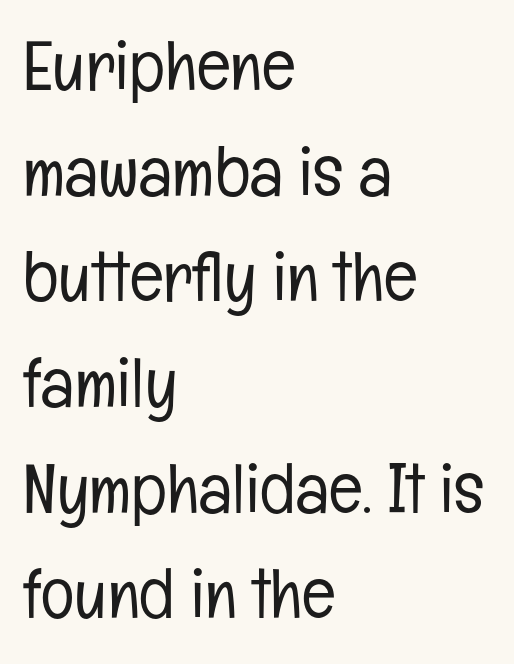
Q: Is the text bold? A: No.
Q: Is the text italic (slanted)? A: No, it is upright.
Q: Is the typeface a serif or a sans-serif typeface? A: Sans-serif.
Q: Is the text underlined? A: No.
Q: How is the paragraph aligned? A: Left-aligned.
Q: Is the spacing between letters normal or unusually wide? A: Normal.
Q: Is the spacing between lines tight, normal or loose? A: Normal.
Q: Width (condensed, normal, or wide)? A: Condensed.
Q: Stroke contrast? A: Low.
Q: x-height? A: Medium.
Q: Monospaced? A: No.
